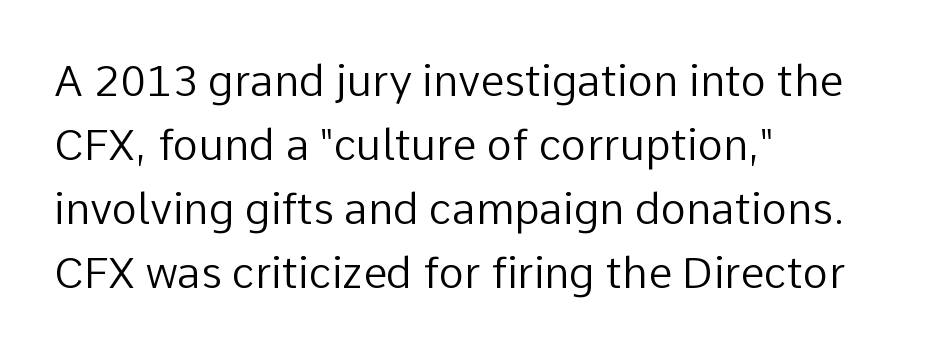
{"serif": "no", "italic": "no", "bold": "no", "weight": "regular", "width": "normal", "stroke_contrast": "low", "x_height": "medium", "monospaced": "no", "underline": "no", "align": "left", "line_spacing": "normal", "line_spacing_ratio": 1.49, "letter_spacing": "normal", "letter_spacing_em": 0.0, "glyph_px": 43}
